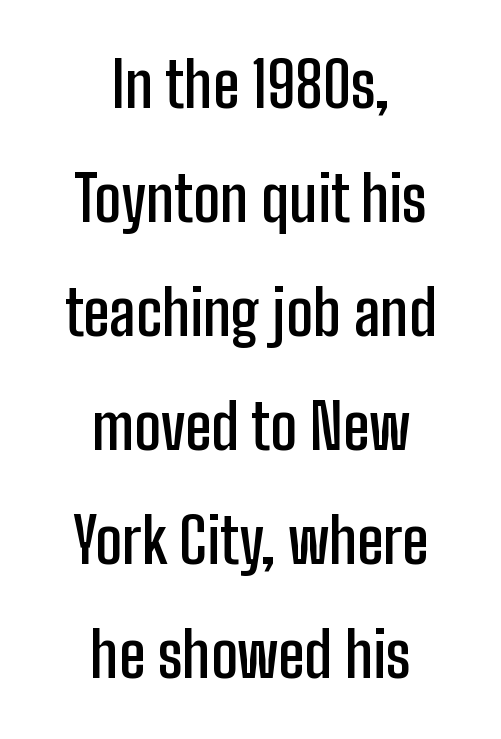
The rendering keeps characters at their native spacing. What kind of face is this? One without serifs — a sans. Centered paragraph, ragged on both sides. Underlining? Definitely not there. The font's upright variant was chosen for this text. Looks like regular typesetting: each glyph gets only the width it needs.
